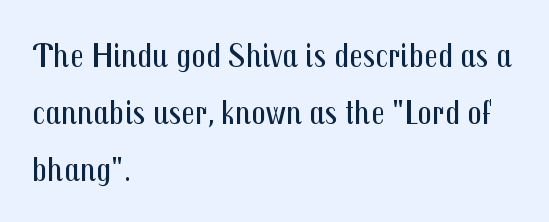
{"serif": "no", "italic": "no", "bold": "no", "weight": "regular", "width": "condensed", "stroke_contrast": "medium", "x_height": "medium", "monospaced": "no", "underline": "no", "align": "left", "line_spacing": "normal", "line_spacing_ratio": 1.59, "letter_spacing": "normal", "letter_spacing_em": 0.0, "glyph_px": 36}
